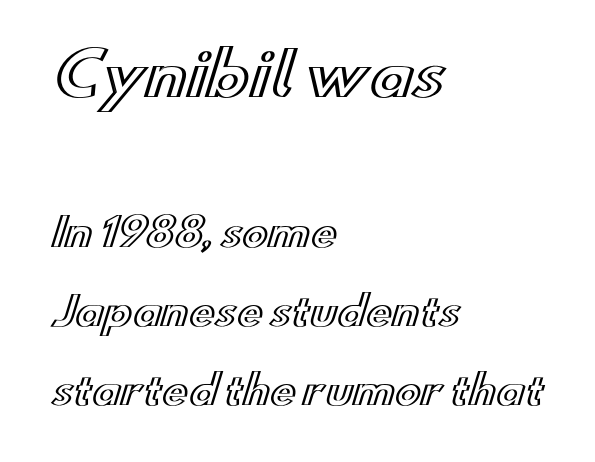
Glance below the letters and you will spot only blank space. The first block has been scaled up relative to the second. Looks like regular typesetting: each glyph gets only the width it needs.
